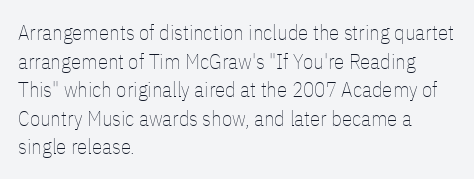
The image shows 21 px text type, upright; set left-aligned, normal line spacing (1.36x), normal letter spacing, not underlined.
